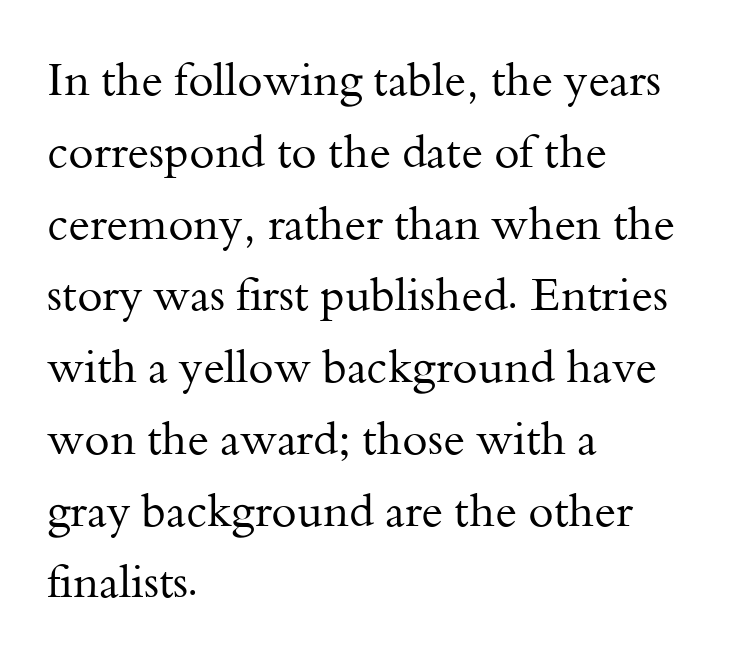
{"serif": "yes", "italic": "no", "bold": "no", "weight": "regular", "width": "normal", "stroke_contrast": "medium", "x_height": "small", "monospaced": "no", "underline": "no", "align": "left", "line_spacing": "normal", "line_spacing_ratio": 1.56, "letter_spacing": "normal", "letter_spacing_em": 0.0, "glyph_px": 46}
